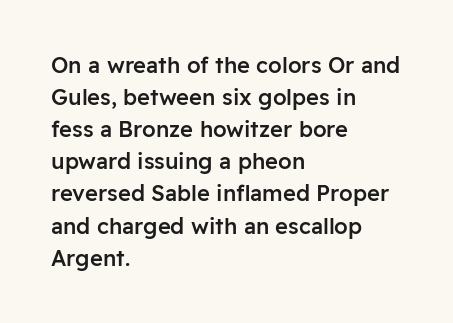
Check the space under the baseline: it is left empty. Style check: upright. The sample has been set in demibold, a notch under bold. Words appear dense and cohesive because spacing is normal. In terms of leading, this rendering sits right in the middle. Where is the straight margin? On the left.
